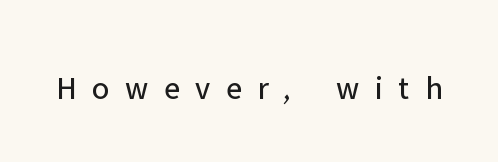
The image shows 33 px regular-weight sans-serif type, upright; set unusually wide letter spacing (+0.47 em), not underlined; low stroke contrast and a medium x-height.
